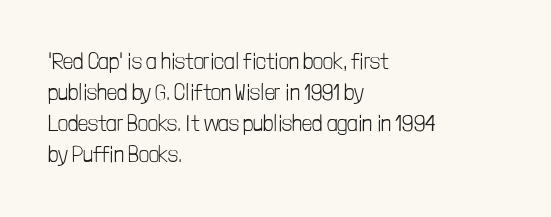
{"italic": "no", "bold": "no", "underline": "no", "align": "left", "line_spacing": "normal", "line_spacing_ratio": 1.41, "letter_spacing": "normal", "letter_spacing_em": 0.0, "glyph_px": 22}
